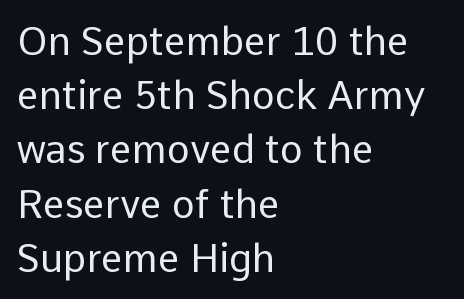
Q: Is the text bold? A: No.
Q: Is the text italic (slanted)? A: No, it is upright.
Q: Is the typeface a serif or a sans-serif typeface? A: Sans-serif.
Q: Is the text underlined? A: No.
Q: How is the paragraph aligned? A: Left-aligned.
Q: Is the spacing between letters normal or unusually wide? A: Normal.
Q: Is the spacing between lines tight, normal or loose? A: Normal.
Q: Width (condensed, normal, or wide)? A: Normal.
Q: Stroke contrast? A: Low.
Q: x-height? A: Medium.
Q: Monospaced? A: No.
